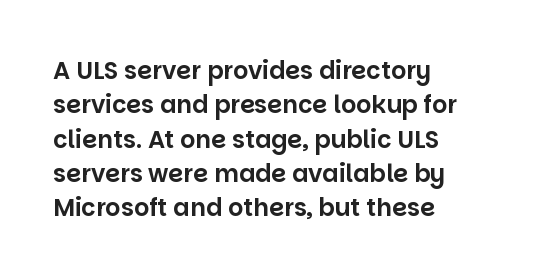
The image shows 24 px text type, upright; set left-aligned, normal line spacing (1.43x), normal letter spacing, not underlined.
